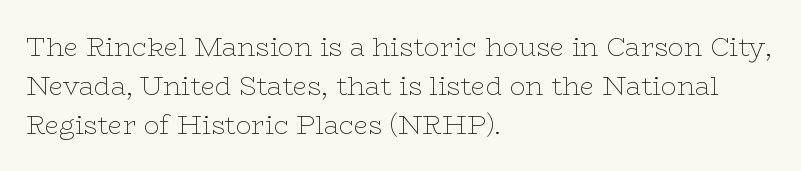
The image shows 26 px text type, upright; set left-aligned, normal line spacing (1.5x), normal letter spacing, not underlined.
